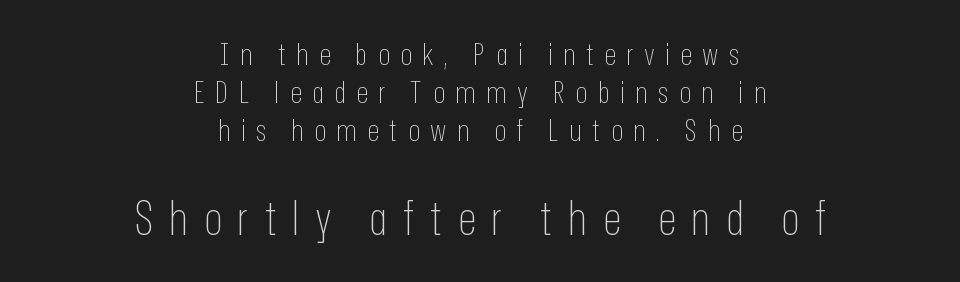
Visually the block forms a symmetrical silhouette, jagged on both flanks. The second block has been scaled up relative to the first. Is this a heavy cut? Hardly; it is regular or lighter. The letters advance in unequal steps, a hallmark of proportional type. The lettering stays uniformly vertical, giving the passage a roman look.
